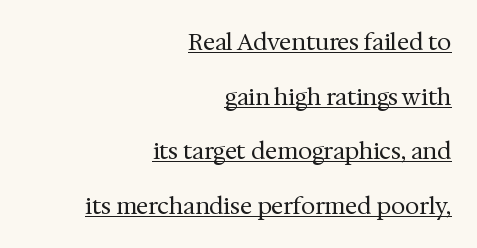
Spacing between characters is what you'd get straight out of the box. You could fit nearly another row in the gap between these rows. Horizontal alignment here is rightward, an uncommon choice for prose. When letters stand straight like this, we call the style roman or upright.
